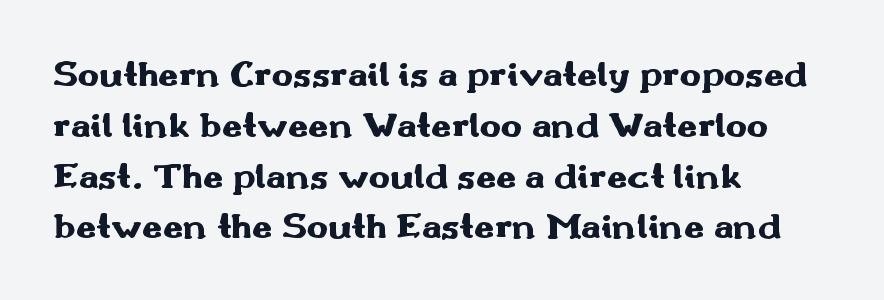
{"serif": "no", "italic": "no", "bold": "yes", "weight": "heavy", "width": "wide", "stroke_contrast": "medium", "x_height": "small", "monospaced": "no", "underline": "no", "align": "left", "line_spacing": "normal", "line_spacing_ratio": 1.41, "letter_spacing": "normal", "letter_spacing_em": 0.0, "glyph_px": 36}
